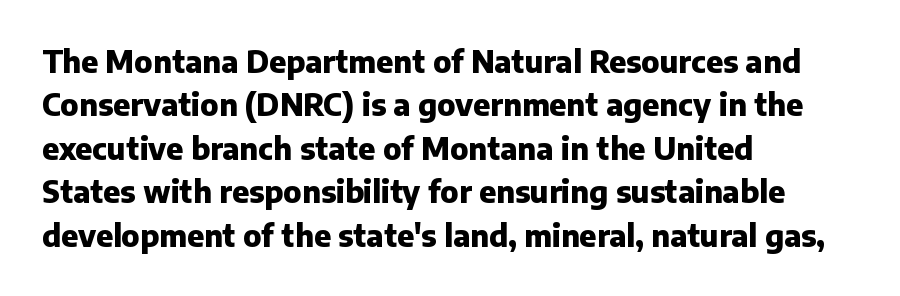
Q: Is the text bold? A: Yes.
Q: Is the text italic (slanted)? A: No, it is upright.
Q: Is the typeface a serif or a sans-serif typeface? A: Sans-serif.
Q: Is the text underlined? A: No.
Q: How is the paragraph aligned? A: Left-aligned.
Q: Is the spacing between letters normal or unusually wide? A: Normal.
Q: Is the spacing between lines tight, normal or loose? A: Normal.
Q: Width (condensed, normal, or wide)? A: Normal.
Q: Stroke contrast? A: Low.
Q: x-height? A: Medium.
Q: Monospaced? A: No.
